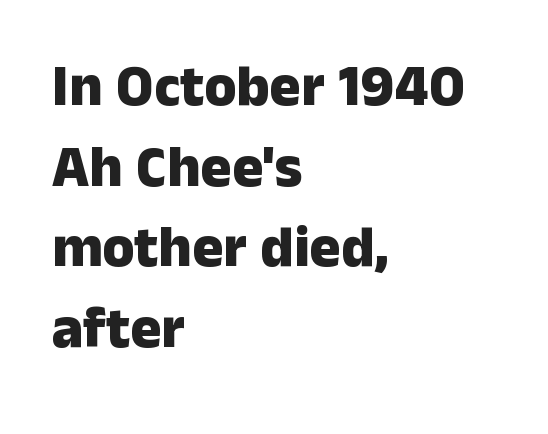
Q: Is the text bold? A: Yes.
Q: Is the text italic (slanted)? A: No, it is upright.
Q: Is the typeface a serif or a sans-serif typeface? A: Sans-serif.
Q: Is the text underlined? A: No.
Q: How is the paragraph aligned? A: Left-aligned.
Q: Is the spacing between letters normal or unusually wide? A: Normal.
Q: Is the spacing between lines tight, normal or loose? A: Normal.
Q: Width (condensed, normal, or wide)? A: Normal.
Q: Stroke contrast? A: Low.
Q: x-height? A: Medium.
Q: Monospaced? A: No.
